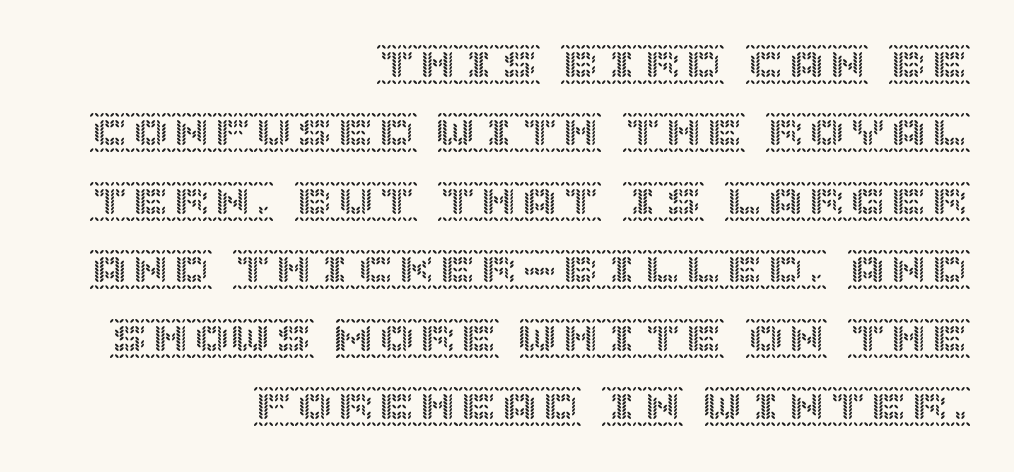
{"italic": "no", "width": "normal", "x_height": "large", "underline": "no", "align": "right", "line_spacing": "normal", "line_spacing_ratio": 1.67, "letter_spacing": "normal", "letter_spacing_em": 0.0, "glyph_px": 41}
